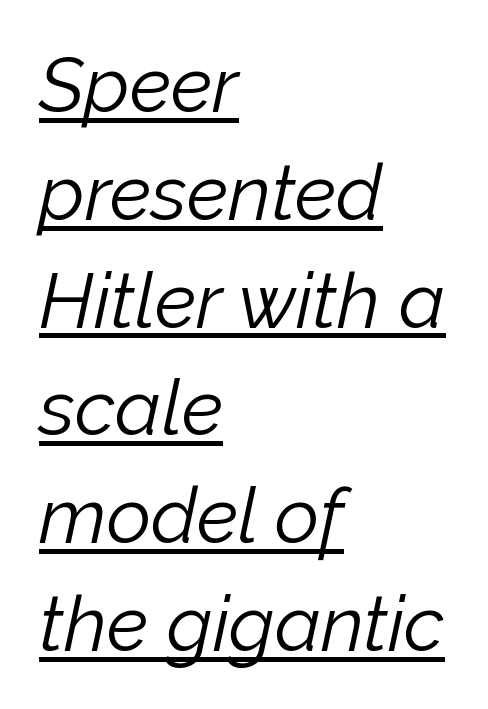
The rendered words wear a rule along their underside. Spacing verdict: proportional, widths tailored to each character. Every row of glyphs begins at an identical x-position on the left. This sample uses plain, unmodified letter spacing. Vertical spacing — default.
